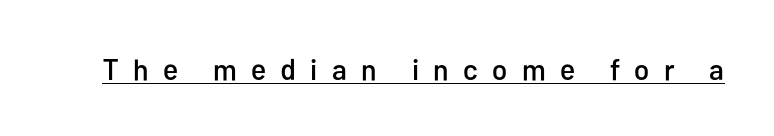
{"serif": "no", "italic": "no", "width": "condensed", "stroke_contrast": "low", "x_height": "medium", "monospaced": "no", "underline": "yes", "letter_spacing": "wide", "letter_spacing_em": 0.48, "glyph_px": 30}
